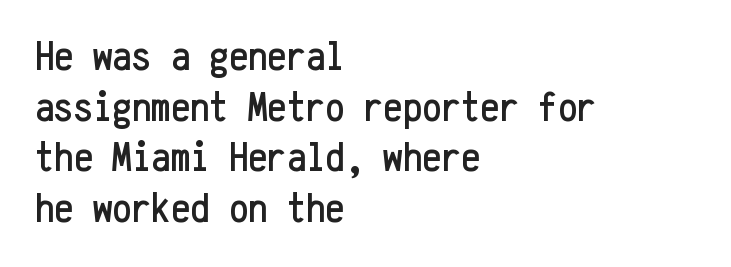
The image shows 43 px condensed sans-serif type, upright, monospaced; set left-aligned, line spacing 1.18x, normal letter spacing, not underlined; low stroke contrast and a medium x-height.
